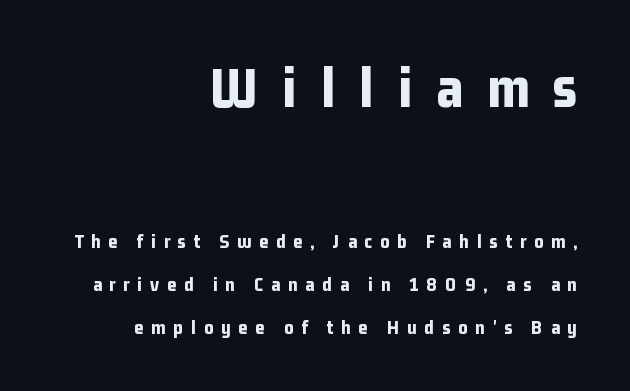
Q: Is the text bold? A: Yes.
Q: Is the text italic (slanted)? A: No, it is upright.
Q: Is the typeface a serif or a sans-serif typeface? A: Sans-serif.
Q: Is the text underlined? A: No.
Q: How is the paragraph aligned? A: Right-aligned.
Q: Is the spacing between letters normal or unusually wide? A: Unusually wide.
Q: Is the spacing between lines tight, normal or loose? A: Loose.
Q: Which block of text is set in a larger size, the first (top) or the second (bottom)? A: The first (top) one.
Q: Width (condensed, normal, or wide)? A: Condensed.
Q: Stroke contrast? A: Low.
Q: x-height? A: Medium.
Q: Monospaced? A: No.
